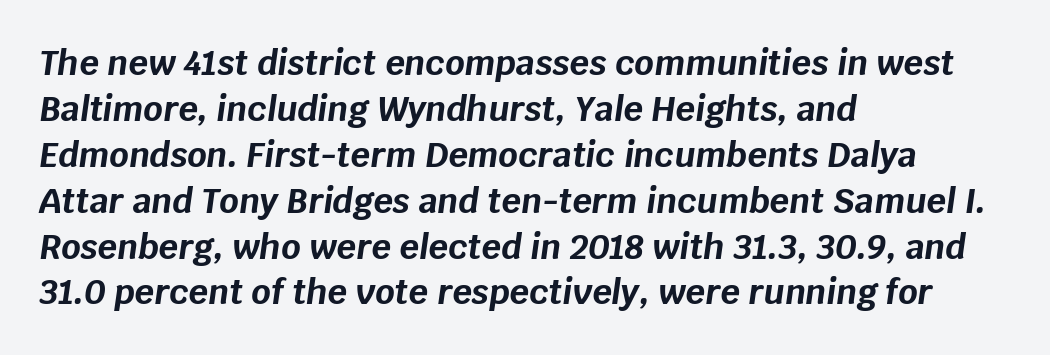
{"italic": "yes", "lean": "right", "slant_degrees": 8, "bold": "yes", "weight": "bold", "width": "normal", "stroke_contrast": "low", "x_height": "large", "monospaced": "no", "underline": "no", "align": "left", "line_spacing": "normal", "line_spacing_ratio": 1.35, "letter_spacing": "normal", "letter_spacing_em": 0.0, "glyph_px": 34}
